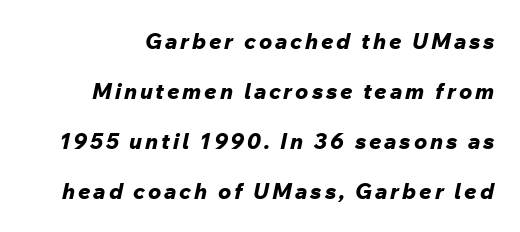
Lines of text with bare space underneath. The passage shown leans; its letterforms are oblique. Summary of weight: heavy, a full bold. Reading down the column, the eye jumps a long way to each next line.
